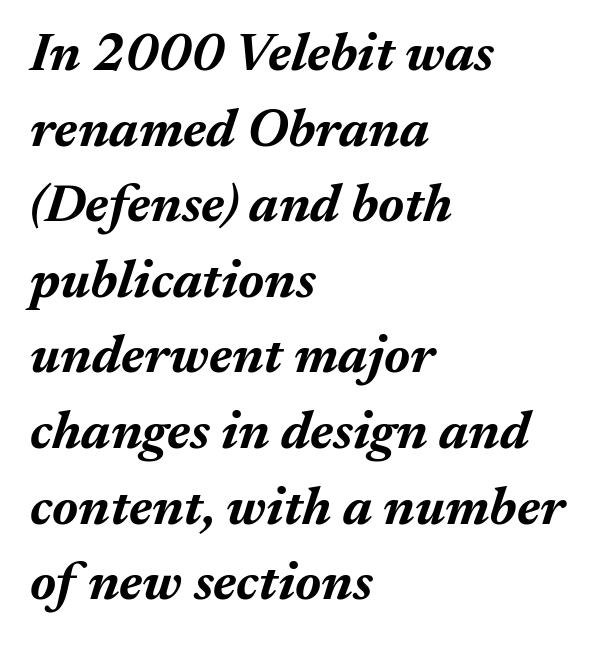
{"italic": "yes", "lean": "right", "slant_degrees": 17, "bold": "yes", "weight": "bold", "width": "normal", "stroke_contrast": "medium", "x_height": "medium", "monospaced": "no", "underline": "no", "align": "left", "line_spacing": "normal", "line_spacing_ratio": 1.4, "letter_spacing": "normal", "letter_spacing_em": 0.0, "glyph_px": 54}
